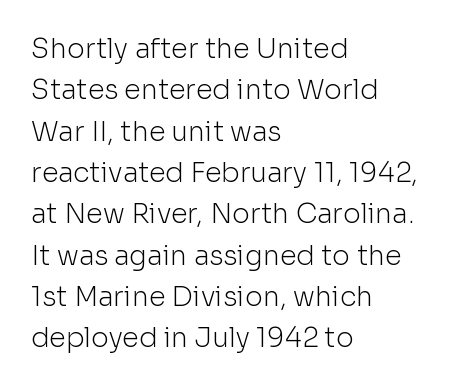
The image shows 27 px text type, upright; set left-aligned, normal line spacing (1.53x), normal letter spacing, not underlined.
